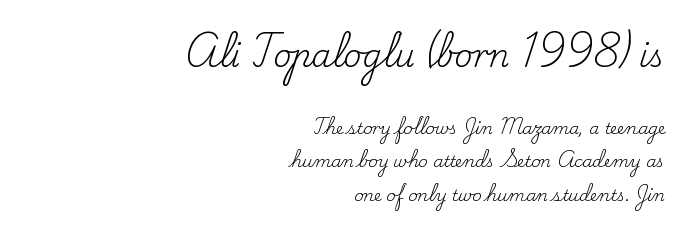
Q: Is the text bold? A: No.
Q: Is the text italic (slanted)? A: Yes.
Q: Is the typeface a serif or a sans-serif typeface? A: Serif.
Q: Is the text underlined? A: No.
Q: How is the paragraph aligned? A: Right-aligned.
Q: Is the spacing between letters normal or unusually wide? A: Normal.
Q: Is the spacing between lines tight, normal or loose? A: Loose.
Q: Which block of text is set in a larger size, the first (top) or the second (bottom)? A: The first (top) one.
Q: Width (condensed, normal, or wide)? A: Normal.
Q: Stroke contrast? A: Low.
Q: x-height? A: Small.
Q: Monospaced? A: No.
